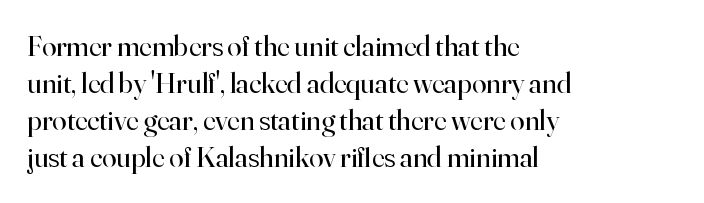
The letters carry serifs — small finishing strokes at the ends of their stems. Just letters on the line, the space beneath them empty. Stems here are at most as thick as an everyday book face. The compositor pushed each line to the left boundary.
